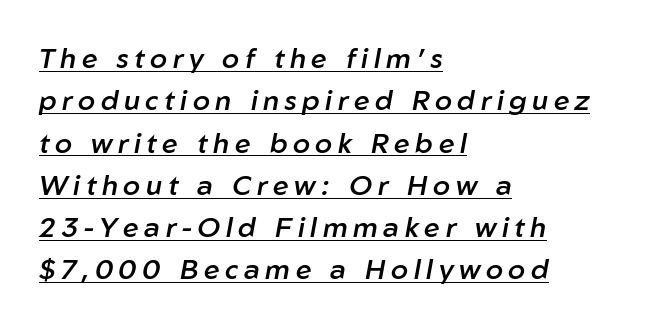
What decoration does the sample have? An underline. Is there much room between lines? A standard amount, neither cramped nor airy. The text carries the slant typical of an italic or oblique font. The passage shown is typed in a proportional face where columns would drift.
